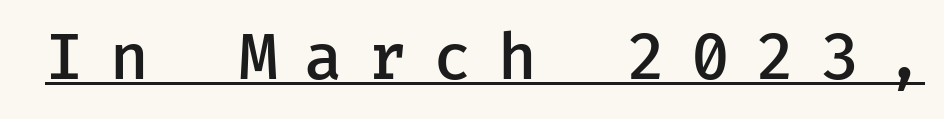
{"serif": "no", "italic": "no", "bold": "semi", "weight": "semibold", "width": "normal", "stroke_contrast": "low", "x_height": "medium", "underline": "yes", "letter_spacing": "wide", "letter_spacing_em": 0.41, "glyph_px": 63}
